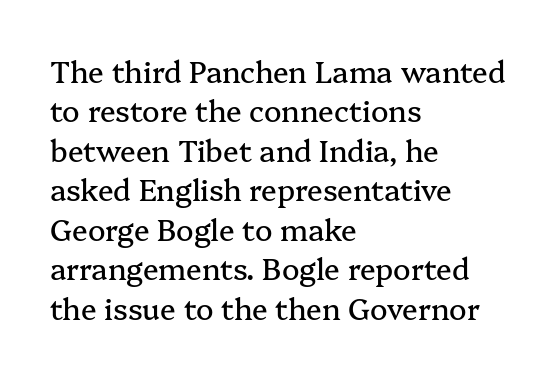
Q: Is the text italic (slanted)? A: No, it is upright.
Q: Is the typeface a serif or a sans-serif typeface? A: Serif.
Q: Is the text underlined? A: No.
Q: How is the paragraph aligned? A: Left-aligned.
Q: Is the spacing between letters normal or unusually wide? A: Normal.
Q: Is the spacing between lines tight, normal or loose? A: Normal.
Q: Width (condensed, normal, or wide)? A: Normal.
Q: Stroke contrast? A: Medium.
Q: x-height? A: Medium.
Q: Monospaced? A: No.
